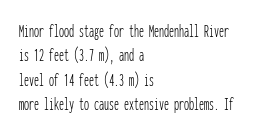
Q: Is the text bold? A: No.
Q: Is the text italic (slanted)? A: No, it is upright.
Q: Is the text underlined? A: No.
Q: How is the paragraph aligned? A: Left-aligned.
Q: Is the spacing between letters normal or unusually wide? A: Normal.
